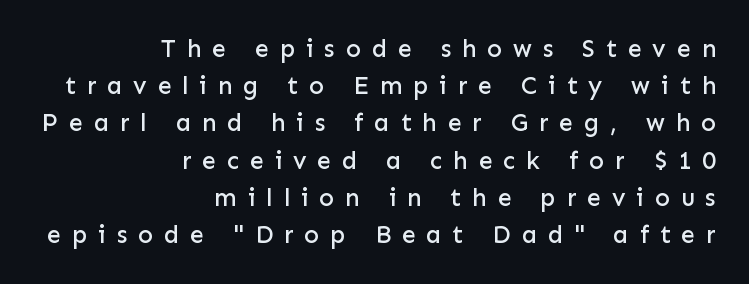
The image shows 25 px text type, upright; set right-aligned, normal line spacing (1.49x), unusually wide letter spacing (+0.43 em), not underlined.
